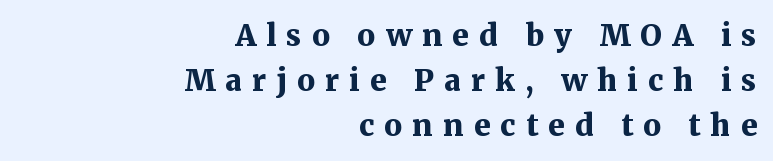
{"serif": "yes", "italic": "no", "bold": "yes", "weight": "bold", "width": "normal", "stroke_contrast": "medium", "x_height": "medium", "monospaced": "no", "underline": "no", "align": "right", "line_spacing": "normal", "line_spacing_ratio": 1.5, "letter_spacing": "wide", "letter_spacing_em": 0.34, "glyph_px": 30}
